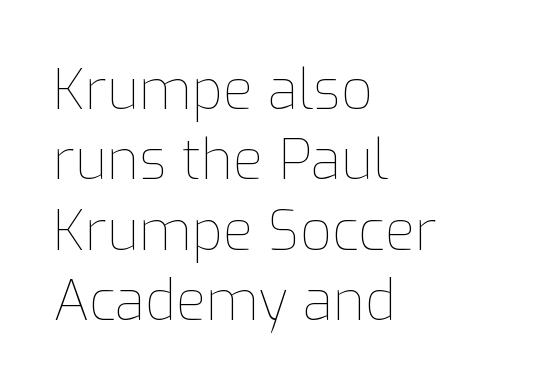
{"italic": "no", "bold": "no", "weight": "thin", "width": "normal", "stroke_contrast": "low", "x_height": "medium", "monospaced": "no", "underline": "no", "align": "left", "line_spacing": "normal", "line_spacing_ratio": 1.28, "letter_spacing": "normal", "letter_spacing_em": 0.0, "glyph_px": 55}
